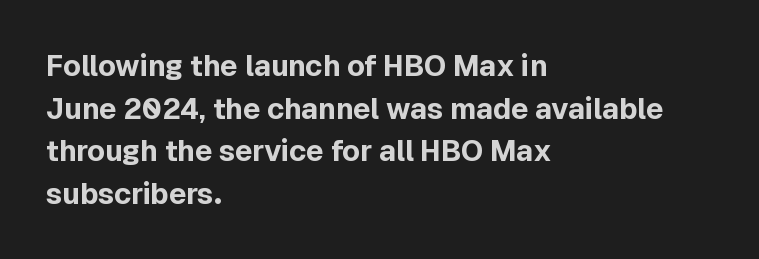
The image shows 29 px bold sans-serif type, upright; set left-aligned, normal line spacing (1.47x), normal letter spacing, not underlined; a medium x-height.
